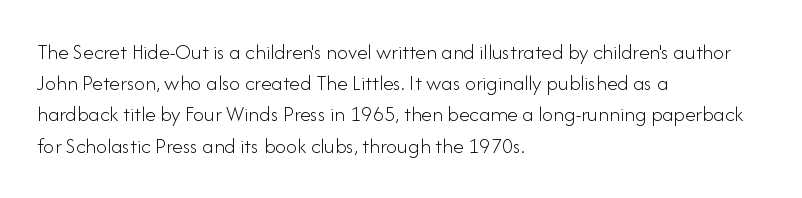
The image shows 22 px text type, upright; set left-aligned, normal line spacing (1.42x), normal letter spacing, not underlined.
